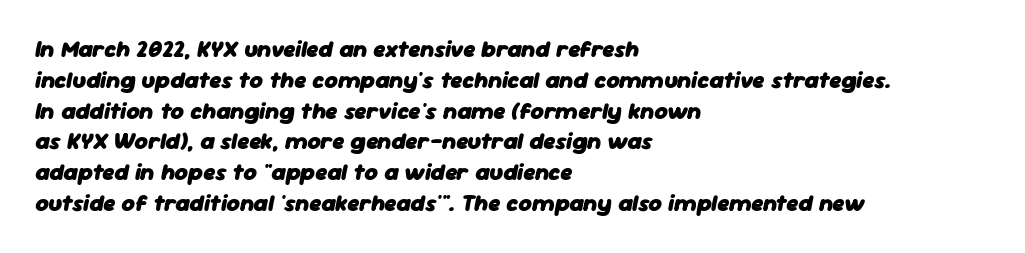
The image shows 23 px bold type, italic (leaning right); set left-aligned, normal line spacing (1.34x), normal letter spacing, not underlined.
